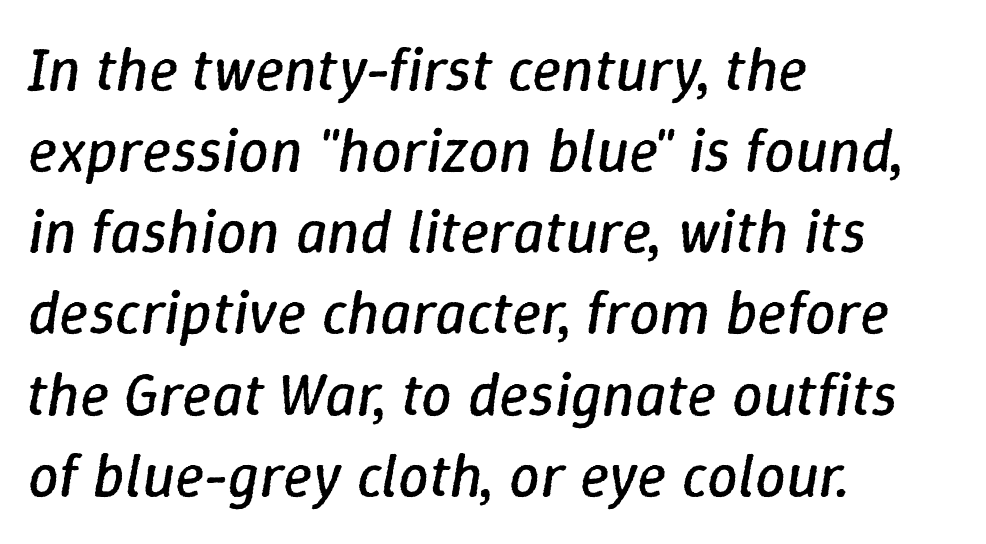
{"italic": "yes", "lean": "right", "slant_degrees": 9, "bold": "no", "weight": "regular", "width": "normal", "stroke_contrast": "low", "x_height": "medium", "monospaced": "no", "underline": "no", "align": "left", "line_spacing": "normal", "line_spacing_ratio": 1.33, "letter_spacing": "normal", "letter_spacing_em": 0.0, "glyph_px": 61}
